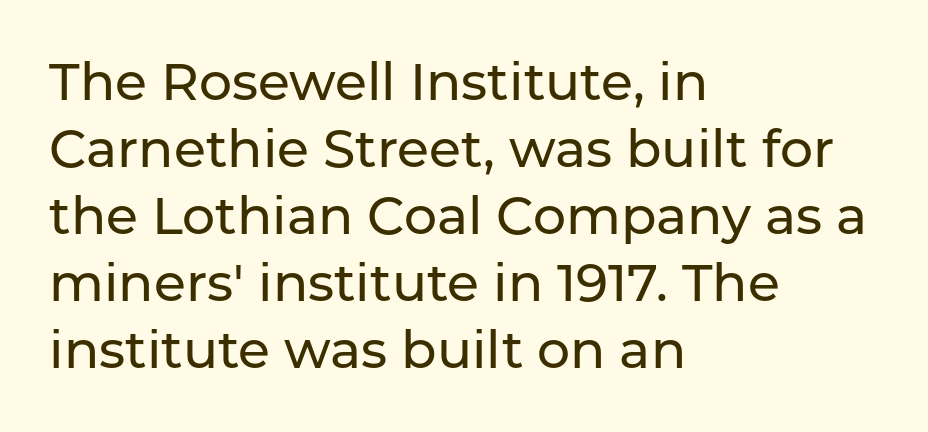
The image shows 52 px sans-serif type, upright; set left-aligned, normal line spacing (1.29x), normal letter spacing, not underlined; low stroke contrast and a medium x-height.
